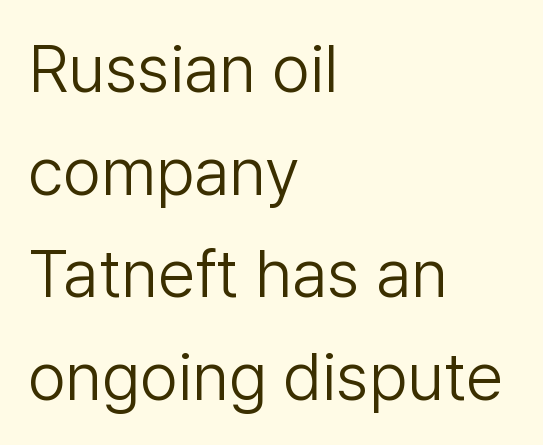
The image shows 67 px light sans-serif type, upright; set left-aligned, normal line spacing (1.53x), normal letter spacing, not underlined; low stroke contrast and a medium x-height.
